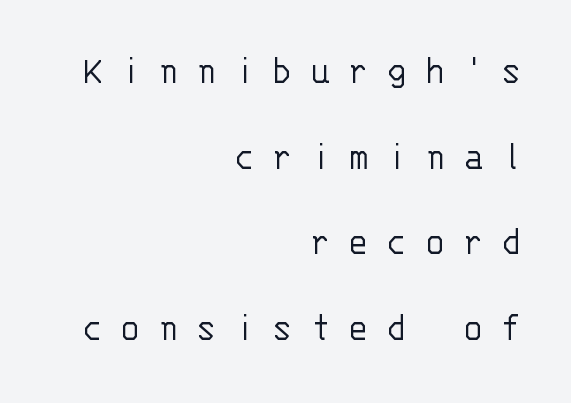
The ragged edge is on the left, which tells us the setting is flush right. Observe the wide spacing: letters keep a clear distance from each other. The font is comparable to plain body text, perhaps lighter. The glyphs are unaccompanied by any horizontal stroke below them.
